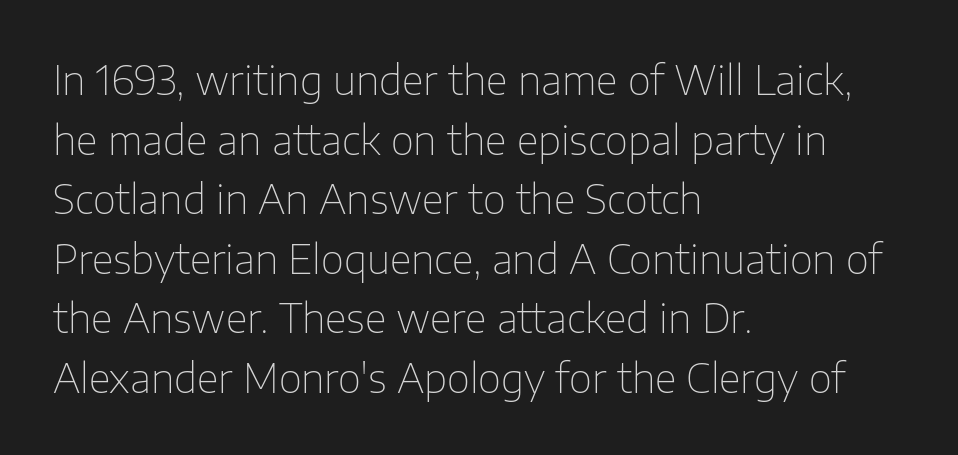
Nobody touched the tracking dial on this one. If you measured baseline to baseline, you'd find a middling distance. Unmarked baselines from the first word to the last. Horizontal alignment here is leftward, the default for most running prose. You could not count columns in this text — the font is proportionally spaced.
